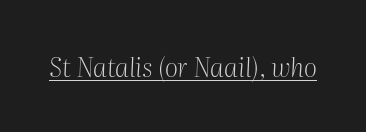
Q: Is the text bold? A: No.
Q: Is the text italic (slanted)? A: Yes, it leans right by about 2 degrees.
Q: Is the text underlined? A: Yes.
Q: Is the spacing between letters normal or unusually wide? A: Normal.
